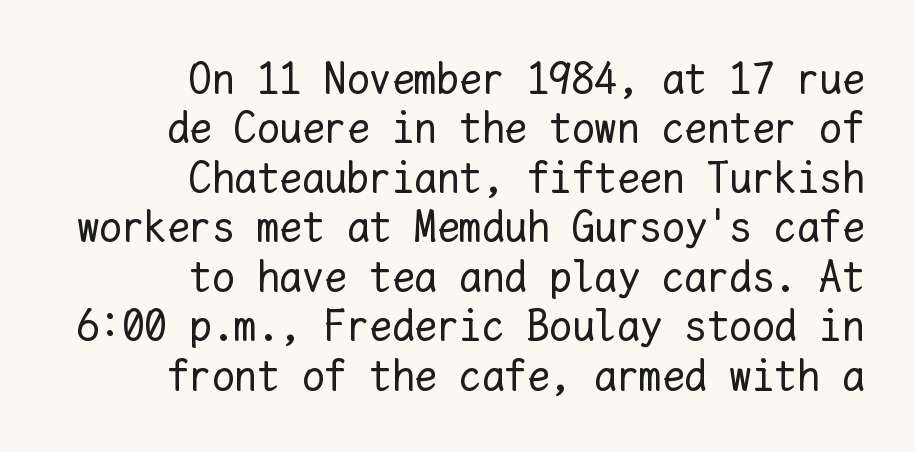
Q: Is the text bold? A: No.
Q: Is the text italic (slanted)? A: No, it is upright.
Q: Is the text underlined? A: No.
Q: How is the paragraph aligned? A: Right-aligned.
Q: Is the spacing between letters normal or unusually wide? A: Normal.
Q: Is the spacing between lines tight, normal or loose? A: Tight.
Q: Width (condensed, normal, or wide)? A: Normal.
Q: Stroke contrast? A: Low.
Q: x-height? A: Medium.
Q: Monospaced? A: Yes.
